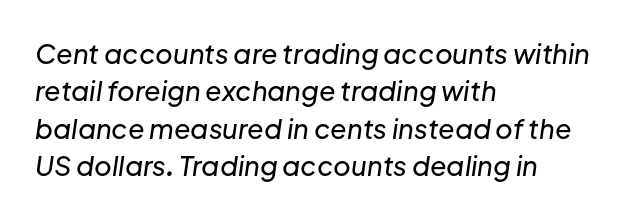
The image shows 27 px text type, italic (leaning right); set left-aligned, normal line spacing (1.38x), normal letter spacing, not underlined.
